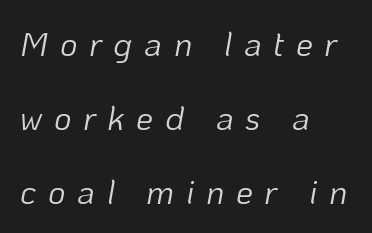
The image shows 34 px light type, italic (leaning right); set left-aligned, loose line spacing (2.17x), unusually wide letter spacing (+0.34 em), not underlined; low stroke contrast and a medium x-height.
